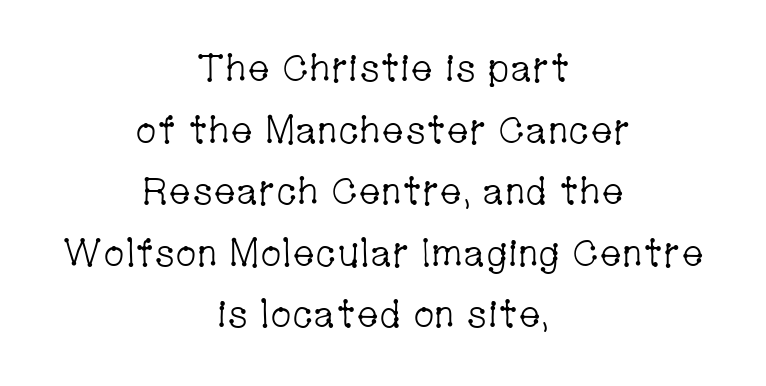
{"serif": "yes", "italic": "no", "bold": "no", "weight": "light", "width": "condensed", "stroke_contrast": "low", "x_height": "medium", "monospaced": "no", "underline": "no", "align": "center", "line_spacing": "normal", "line_spacing_ratio": 1.62, "letter_spacing": "normal", "letter_spacing_em": 0.0, "glyph_px": 38}
